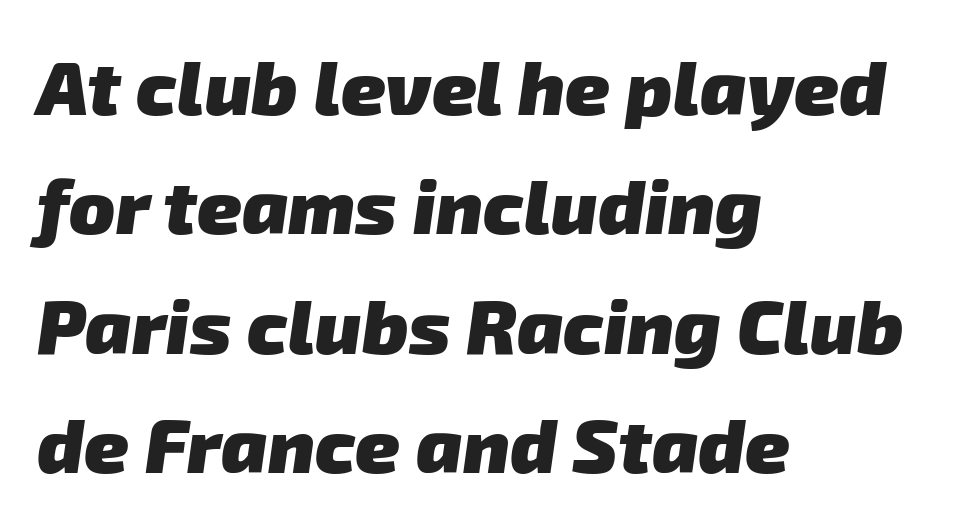
You can tell from the bare stems that sans-serif type was used. Leftover space on each line is placed entirely after the last word. Bare-footed words on every line. The lines sit at an ordinary, default distance from one another. The passage shown is emphatically bold.
